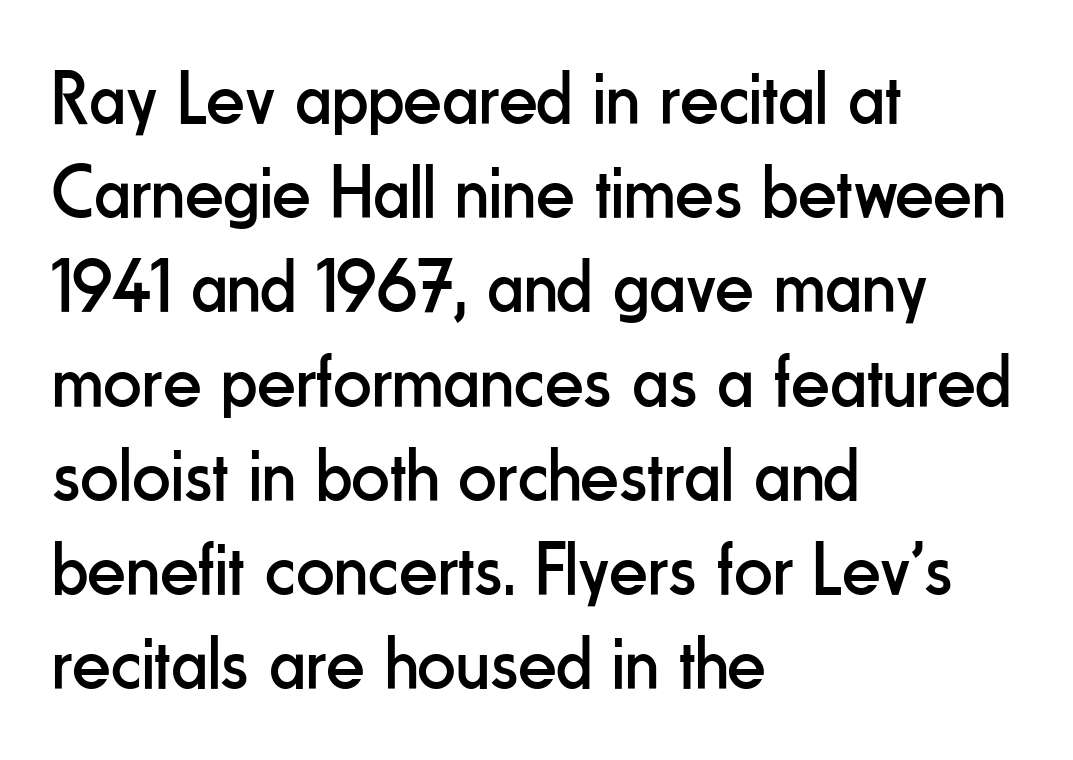
{"serif": "no", "italic": "no", "bold": "no", "weight": "regular", "width": "condensed", "stroke_contrast": "low", "x_height": "small", "monospaced": "no", "underline": "no", "align": "left", "line_spacing_ratio": 1.24, "letter_spacing": "normal", "letter_spacing_em": 0.0, "glyph_px": 76}
